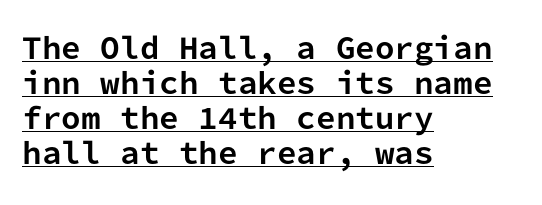
{"serif": "no", "italic": "no", "bold": "yes", "weight": "bold", "width": "normal", "stroke_contrast": "low", "x_height": "medium", "monospaced": "yes", "underline": "yes", "align": "left", "line_spacing": "normal", "line_spacing_ratio": 1.25, "letter_spacing": "normal", "letter_spacing_em": 0.0, "glyph_px": 28}
